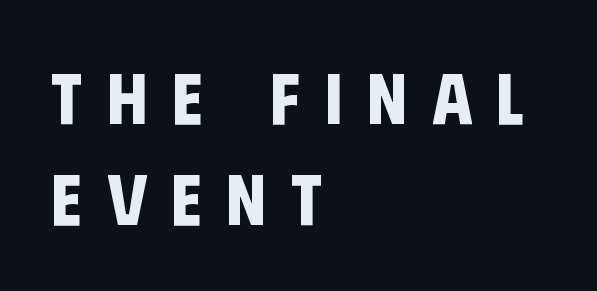
The rendering uses a moderate line-height, typical for paragraphs. The string is rendered with underlining switched off. Emphasis by weight is at full strength: bold. Unlike a traditional serif, this face leaves its strokes unadorned. Character widths vary here, with narrow letters taking less room than wide ones.
